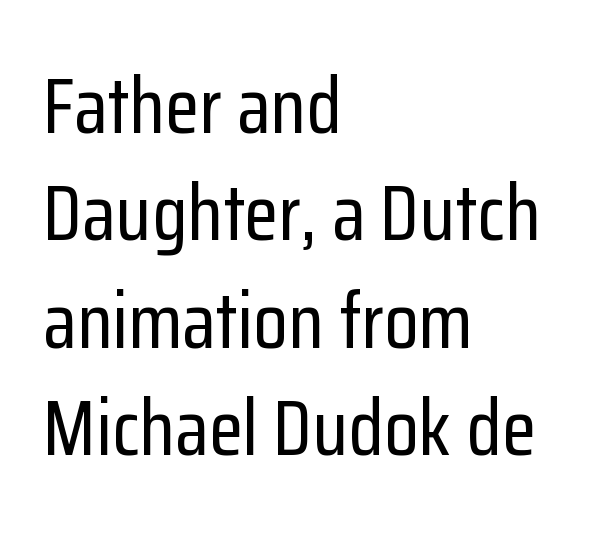
{"serif": "no", "italic": "no", "width": "condensed", "stroke_contrast": "low", "x_height": "medium", "monospaced": "no", "underline": "no", "align": "left", "line_spacing": "normal", "line_spacing_ratio": 1.36, "letter_spacing": "normal", "letter_spacing_em": 0.0, "glyph_px": 79}
